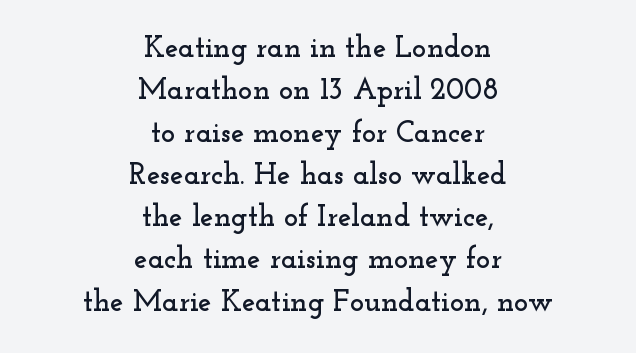
The image shows 30 px wide serif type, upright; set centered, normal line spacing (1.41x), normal letter spacing, not underlined; low stroke contrast and a small x-height.
